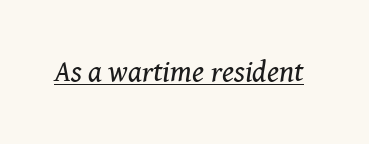
Q: Is the text bold? A: No.
Q: Is the text italic (slanted)? A: Yes, it leans right by about 8 degrees.
Q: Is the typeface a serif or a sans-serif typeface? A: Serif.
Q: Is the text underlined? A: Yes.
Q: Is the spacing between letters normal or unusually wide? A: Normal.
Q: Width (condensed, normal, or wide)? A: Normal.
Q: Stroke contrast? A: Medium.
Q: x-height? A: Medium.
Q: Monospaced? A: No.
